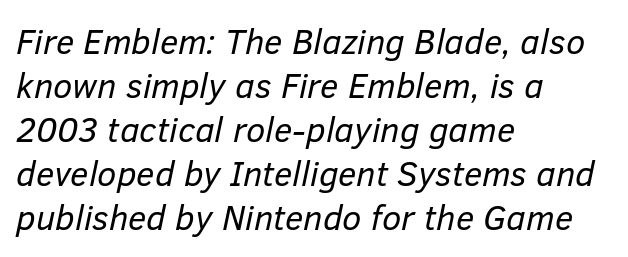
Q: Is the text bold? A: No.
Q: Is the text italic (slanted)? A: Yes, it leans right by about 12 degrees.
Q: Is the text underlined? A: No.
Q: How is the paragraph aligned? A: Left-aligned.
Q: Is the spacing between letters normal or unusually wide? A: Normal.
Q: Is the spacing between lines tight, normal or loose? A: Normal.
Q: Width (condensed, normal, or wide)? A: Normal.
Q: Stroke contrast? A: Low.
Q: x-height? A: Medium.
Q: Monospaced? A: No.
